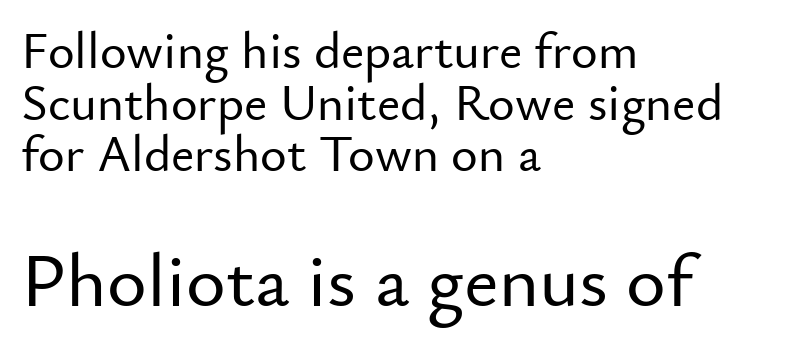
Honestly, there is no underline to notice here at all. Leading is clearly below the norm, producing a dense column. Between one letter and the next there's only the usual sliver of space. This sample has the flowing, uneven cadence of proportional lettering. Upright lettering throughout.
